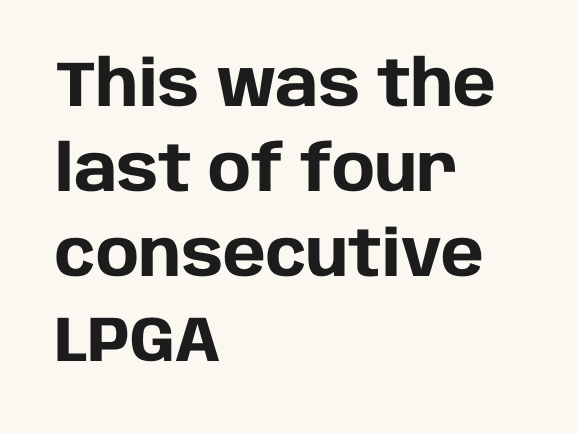
The image shows 64 px heavy sans-serif type, upright; set left-aligned, normal line spacing (1.33x), normal letter spacing, not underlined; low stroke contrast and a large x-height.
